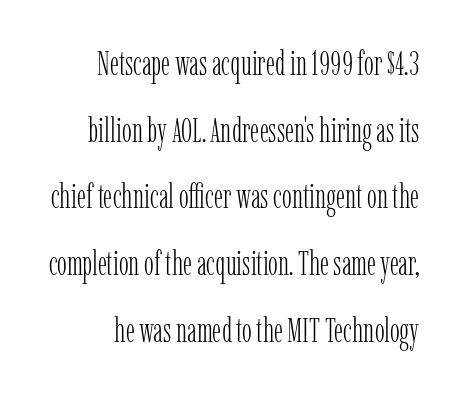
{"serif": "yes", "italic": "no", "bold": "no", "weight": "light", "width": "condensed", "stroke_contrast": "low", "x_height": "medium", "monospaced": "no", "underline": "no", "line_spacing": "loose", "line_spacing_ratio": 2.02, "letter_spacing": "normal", "letter_spacing_em": 0.0, "glyph_px": 33}
